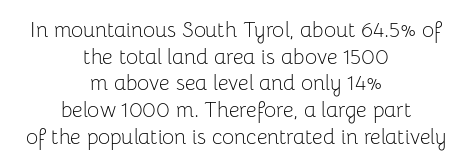
Quick note: underline off. Is this a heavy cut? Hardly; it is regular or lighter. Which margin do the lines hug? Neither — every line sits in the middle. Normally led — the rows are evenly, conventionally spaced. There is no visible air inserted between adjacent glyphs. This is the regular roman posture of the typeface.
